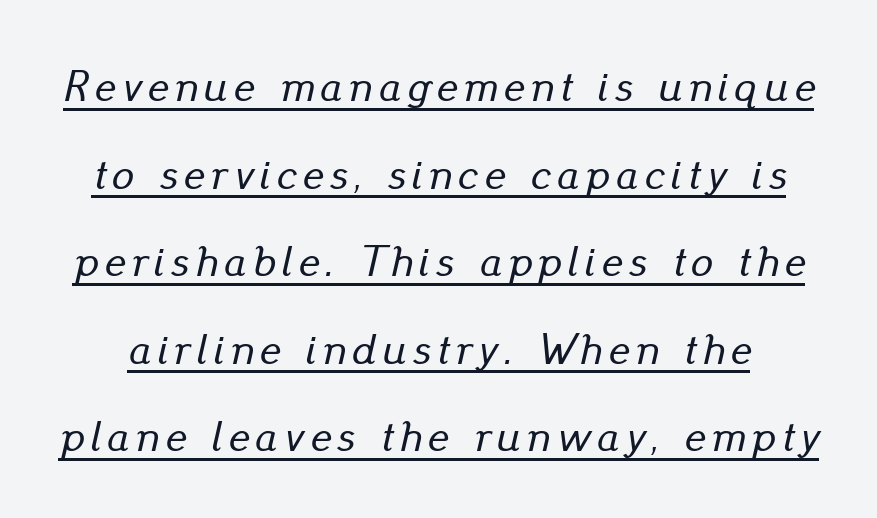
{"italic": "yes", "lean": "right", "slant_degrees": 13, "width": "normal", "stroke_contrast": "low", "x_height": "small", "monospaced": "no", "underline": "yes", "line_spacing": "loose", "line_spacing_ratio": 1.99, "glyph_px": 44}
